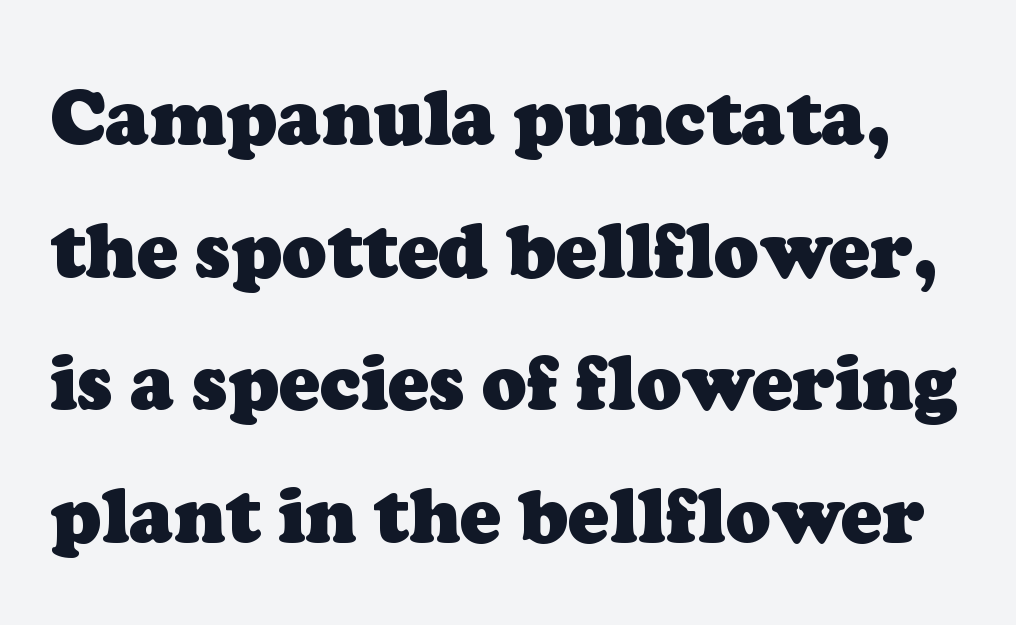
{"serif": "yes", "bold": "yes", "weight": "heavy", "width": "normal", "stroke_contrast": "low", "x_height": "medium", "monospaced": "no", "underline": "no", "line_spacing_ratio": 1.77, "letter_spacing": "normal", "letter_spacing_em": 0.0, "glyph_px": 75}
